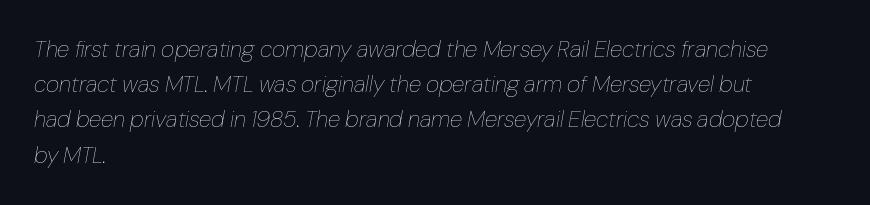
{"italic": "yes", "lean": "right", "slant_degrees": 10, "bold": "no", "underline": "no", "align": "left", "line_spacing": "normal", "line_spacing_ratio": 1.53, "letter_spacing": "normal", "letter_spacing_em": 0.0, "glyph_px": 23}
